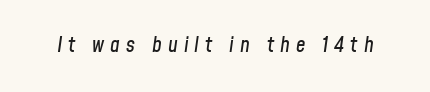
The rendering applies a slant to the glyphs. Tracking value appears strongly positive — letters spread wide. Just letters on the line, the space beneath them empty.
